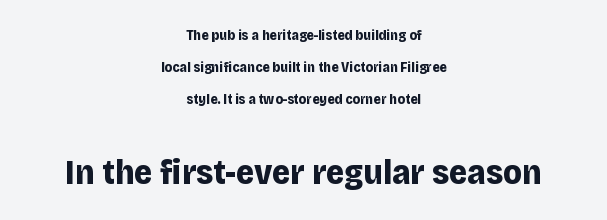
Q: Is the text bold? A: Yes.
Q: Is the text italic (slanted)? A: No, it is upright.
Q: Is the typeface a serif or a sans-serif typeface? A: Sans-serif.
Q: Is the text underlined? A: No.
Q: How is the paragraph aligned? A: Centered.
Q: Is the spacing between letters normal or unusually wide? A: Normal.
Q: Is the spacing between lines tight, normal or loose? A: Loose.
Q: Which block of text is set in a larger size, the first (top) or the second (bottom)? A: The second (bottom) one.
Q: Width (condensed, normal, or wide)? A: Normal.
Q: Stroke contrast? A: Low.
Q: x-height? A: Large.
Q: Monospaced? A: No.
